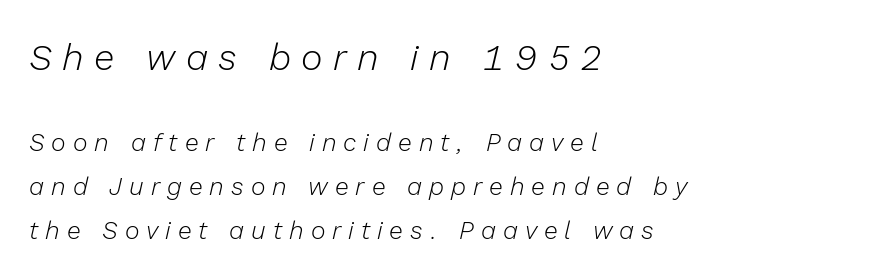
Is this a heavy cut? Hardly; it is regular or lighter. These lines stack with their left ends in a neat column. Is this a fixed-width face? No — the glyphs have proportional, varying widths. Character size in the leading block exceeds that of the trailing block. Tracking value appears strongly positive — letters spread wide.
